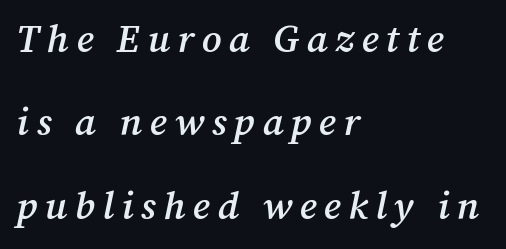
Unmarked baselines from the first word to the last. The leading is generous, giving the passage an open texture. Stems and bowls a touch heavier than normal — semibold. Yep, those are serifs on the letters.
